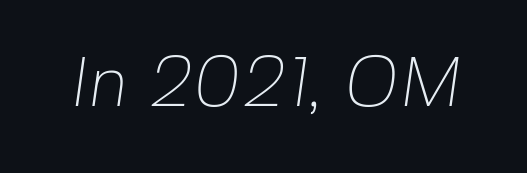
The image shows 70 px thin sans-serif type; set normal letter spacing, not underlined; low stroke contrast and a medium x-height.
